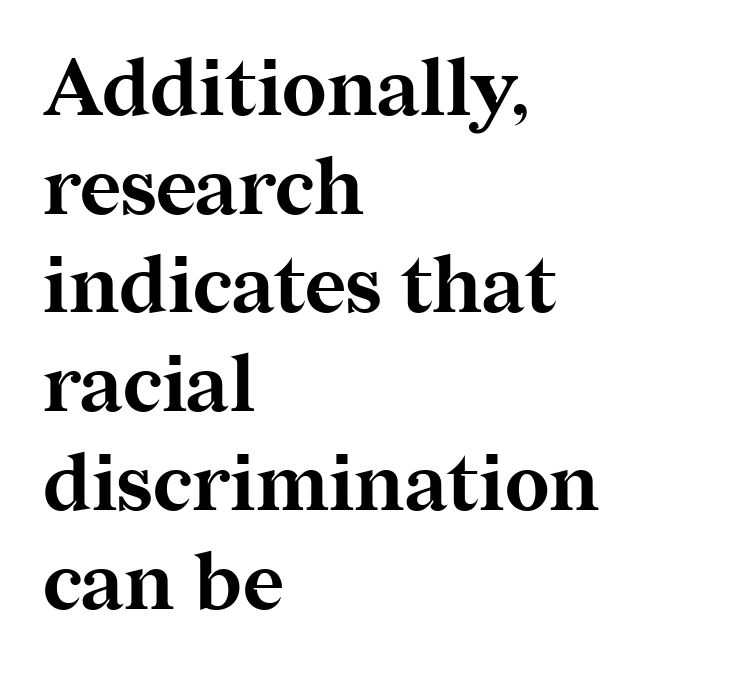
Q: Is the text bold? A: Yes.
Q: Is the text italic (slanted)? A: No, it is upright.
Q: Is the typeface a serif or a sans-serif typeface? A: Serif.
Q: Is the text underlined? A: No.
Q: How is the paragraph aligned? A: Left-aligned.
Q: Is the spacing between letters normal or unusually wide? A: Normal.
Q: Is the spacing between lines tight, normal or loose? A: Normal.
Q: Width (condensed, normal, or wide)? A: Normal.
Q: Stroke contrast? A: Medium.
Q: x-height? A: Medium.
Q: Monospaced? A: No.
